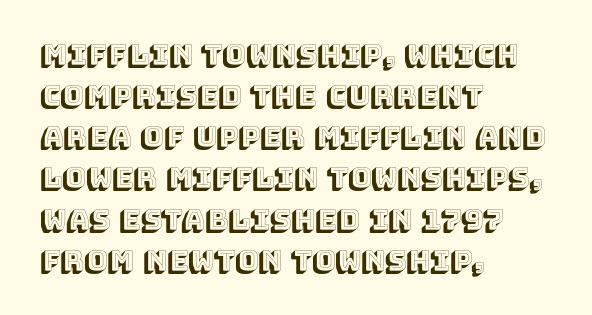
{"italic": "no", "width": "normal", "x_height": "large", "monospaced": "no", "underline": "no", "align": "left", "line_spacing": "normal", "line_spacing_ratio": 1.47, "letter_spacing": "normal", "letter_spacing_em": 0.0, "glyph_px": 28}
